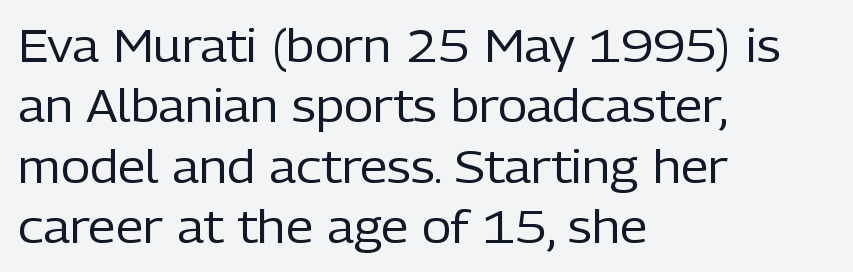
Q: Is the text bold? A: No.
Q: Is the text italic (slanted)? A: No, it is upright.
Q: Is the typeface a serif or a sans-serif typeface? A: Sans-serif.
Q: Is the text underlined? A: No.
Q: How is the paragraph aligned? A: Left-aligned.
Q: Is the spacing between letters normal or unusually wide? A: Normal.
Q: Is the spacing between lines tight, normal or loose? A: Normal.
Q: Width (condensed, normal, or wide)? A: Normal.
Q: Stroke contrast? A: Low.
Q: x-height? A: Medium.
Q: Monospaced? A: No.
